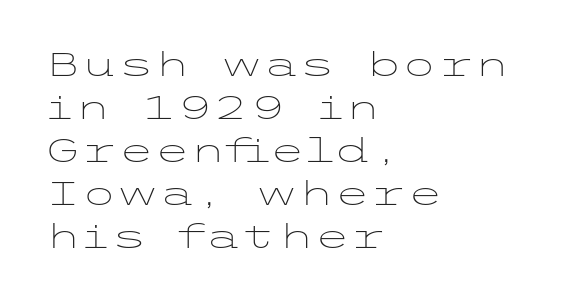
The image shows 33 px light, wide sans-serif type, upright; set left-aligned, normal line spacing (1.3x), normal letter spacing, not underlined; low stroke contrast and a medium x-height.
